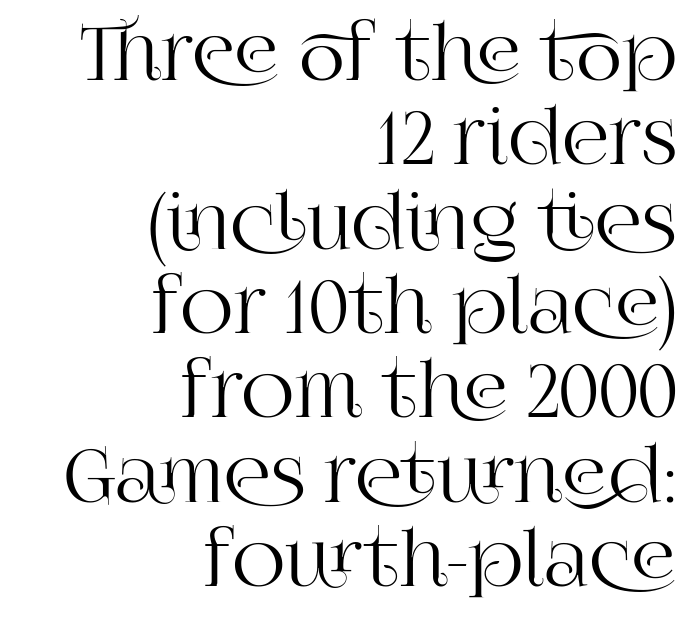
Q: Is the text italic (slanted)? A: No, it is upright.
Q: Is the typeface a serif or a sans-serif typeface? A: Serif.
Q: Is the text underlined? A: No.
Q: How is the paragraph aligned? A: Right-aligned.
Q: Is the spacing between letters normal or unusually wide? A: Normal.
Q: Is the spacing between lines tight, normal or loose? A: Tight.
Q: Width (condensed, normal, or wide)? A: Normal.
Q: Stroke contrast? A: High.
Q: x-height? A: Large.
Q: Monospaced? A: No.
